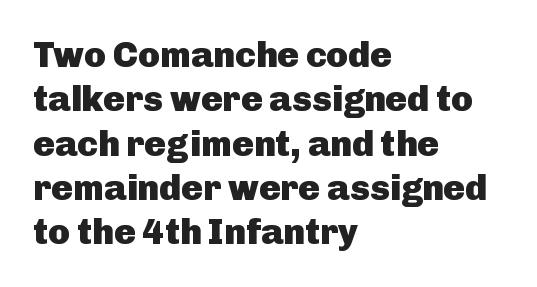
{"serif": "no", "italic": "no", "bold": "yes", "weight": "heavy", "width": "normal", "stroke_contrast": "low", "x_height": "medium", "monospaced": "no", "underline": "no", "align": "left", "line_spacing_ratio": 1.23, "letter_spacing": "normal", "letter_spacing_em": 0.0, "glyph_px": 36}
